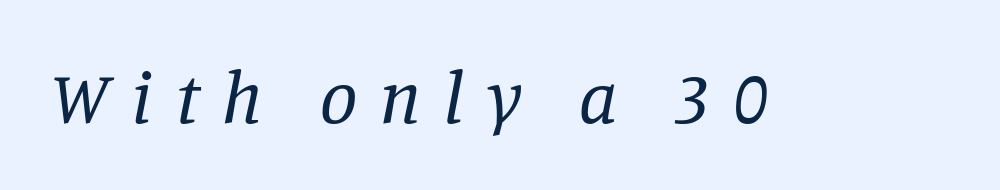
The face used here is proportionally spaced, like ordinary book or web type. The typography opts for an oblique posture over an upright one. Beneath every word, the page is bare. No heavy texture on the line: the type isn't bold. The rendering inserts visible extra space after every character.
